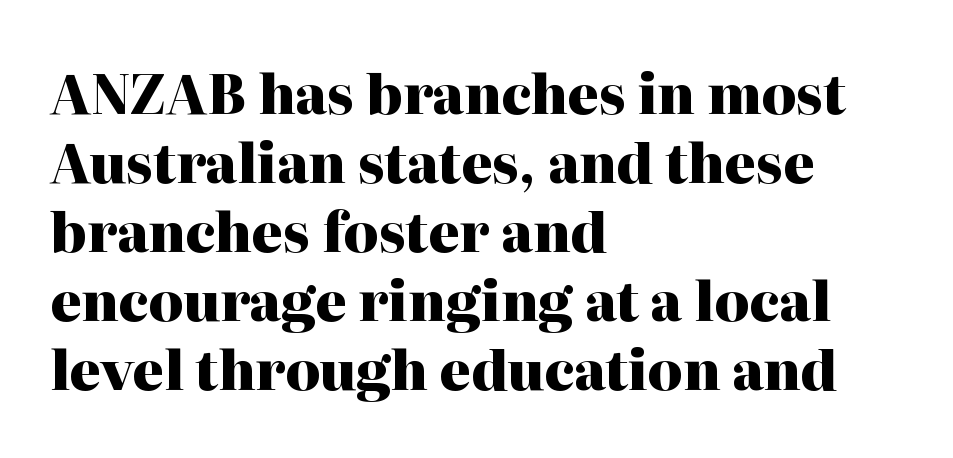
Each line starts at the same left margin while the right side varies. Serif or sans? Serif — the stroke terminals have little feet. The lettering stays uniformly vertical, giving the passage a roman look. How heavy is the stroke? Heavy — this is a bold. Underline: absent.
